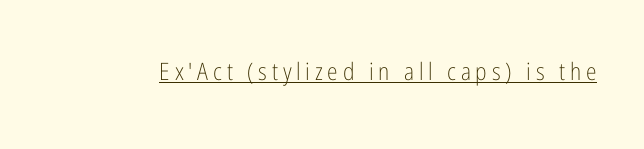
Posture: vertical. You can see a thin bar hugging the bottom of the glyphs. You could only call the tracking loose — the letters float apart. The characters are drawn with everyday or finer stroke widths.
